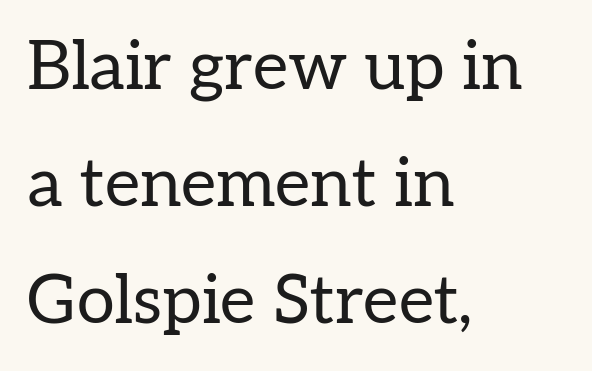
{"serif": "yes", "italic": "no", "bold": "no", "weight": "regular", "width": "normal", "stroke_contrast": "low", "x_height": "medium", "monospaced": "no", "underline": "no", "align": "left", "line_spacing_ratio": 1.72, "letter_spacing": "normal", "letter_spacing_em": 0.0, "glyph_px": 68}
